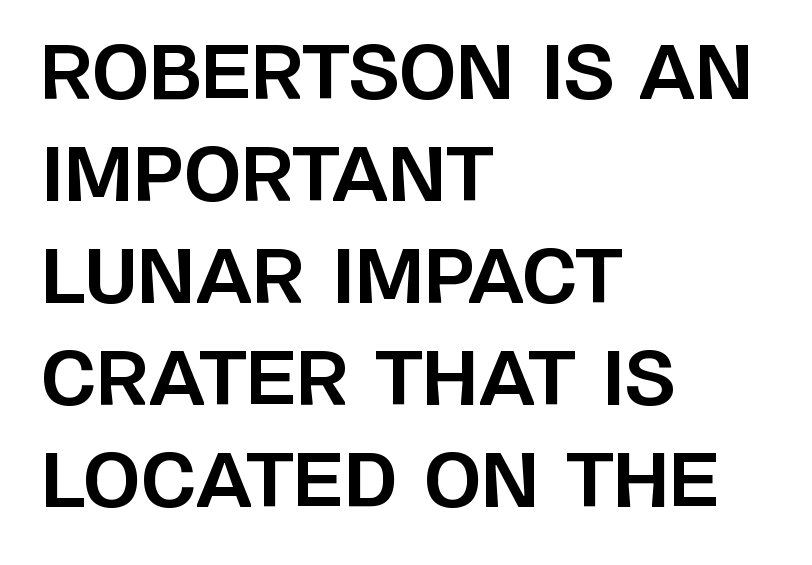
Q: Is the text bold? A: Yes.
Q: Is the text italic (slanted)? A: No, it is upright.
Q: Is the typeface a serif or a sans-serif typeface? A: Sans-serif.
Q: Is the text underlined? A: No.
Q: How is the paragraph aligned? A: Left-aligned.
Q: Is the spacing between letters normal or unusually wide? A: Normal.
Q: Is the spacing between lines tight, normal or loose? A: Normal.
Q: Width (condensed, normal, or wide)? A: Normal.
Q: Stroke contrast? A: Low.
Q: x-height? A: Large.
Q: Monospaced? A: No.
